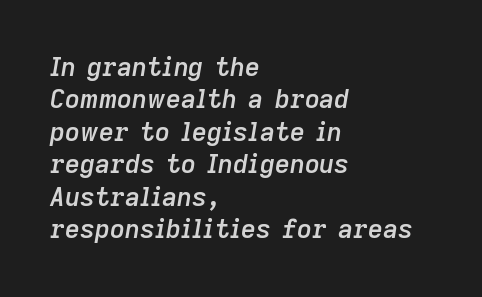
In terms of letterspacing, this is plain default setting. The glyphs are unaccompanied by any horizontal stroke below them. In terms of leading, this rendering sits right in the middle. Typeset ragged right — the left edge is the straight one. Quick note: italic. A somewhat darkened texture: the type is semibold rather than bold.
